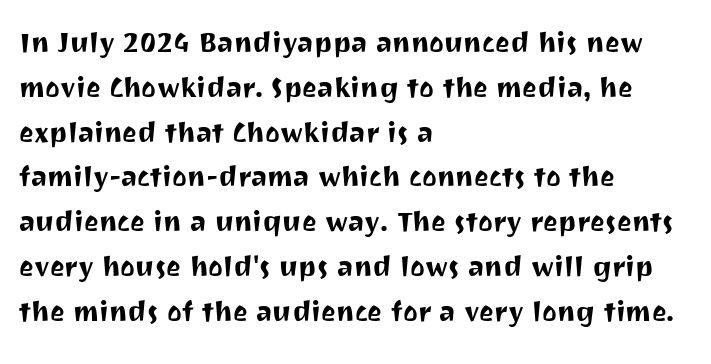
The rendering uses natural spacing where letterforms have individual widths. Type style note: lacks serifs. Honestly, the letter spacing is just normal — you wouldn't notice it. The font's upright variant was chosen for this text. Compared with a centered layout, this one pins lines to the left instead. The foot of each line stays bare and open.
